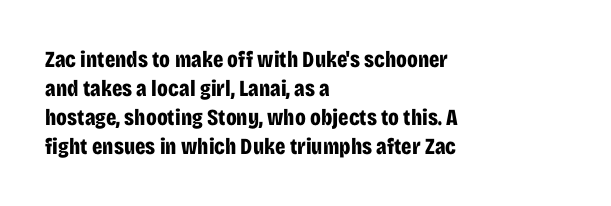
{"italic": "no", "bold": "yes", "underline": "no", "align": "left", "line_spacing": "normal", "line_spacing_ratio": 1.26, "letter_spacing": "normal", "letter_spacing_em": 0.0, "glyph_px": 23}
